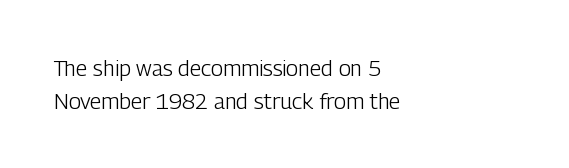
{"italic": "no", "bold": "no", "underline": "no", "align": "left", "line_spacing": "normal", "line_spacing_ratio": 1.48, "letter_spacing": "normal", "letter_spacing_em": 0.0, "glyph_px": 22}
